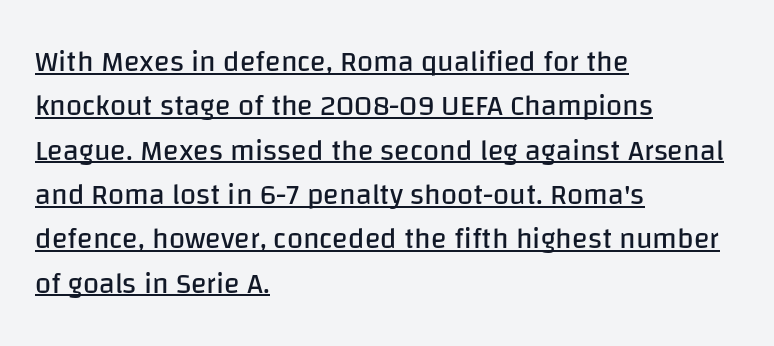
Q: Is the text bold? A: No.
Q: Is the text italic (slanted)? A: No, it is upright.
Q: Is the typeface a serif or a sans-serif typeface? A: Sans-serif.
Q: Is the text underlined? A: Yes.
Q: How is the paragraph aligned? A: Left-aligned.
Q: Is the spacing between letters normal or unusually wide? A: Normal.
Q: Is the spacing between lines tight, normal or loose? A: Normal.
Q: Width (condensed, normal, or wide)? A: Normal.
Q: Stroke contrast? A: Low.
Q: x-height? A: Large.
Q: Monospaced? A: No.
